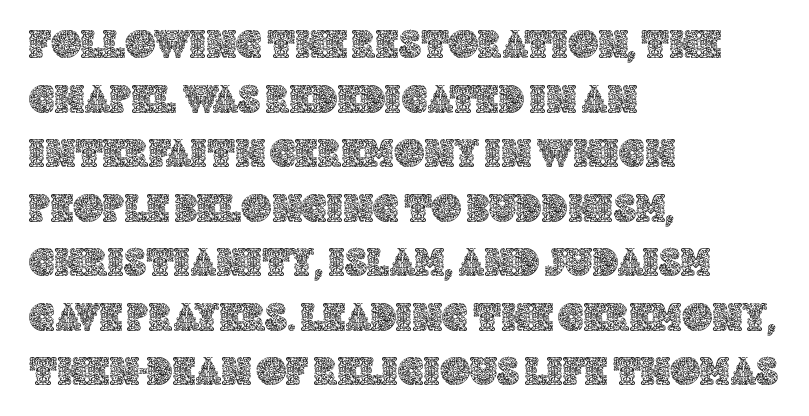
This rendering uses left alignment, leaving the right contour irregular. Quick note: not italic, upright. Words float on clear page, feet unadorned. Line spacing here is normal.
